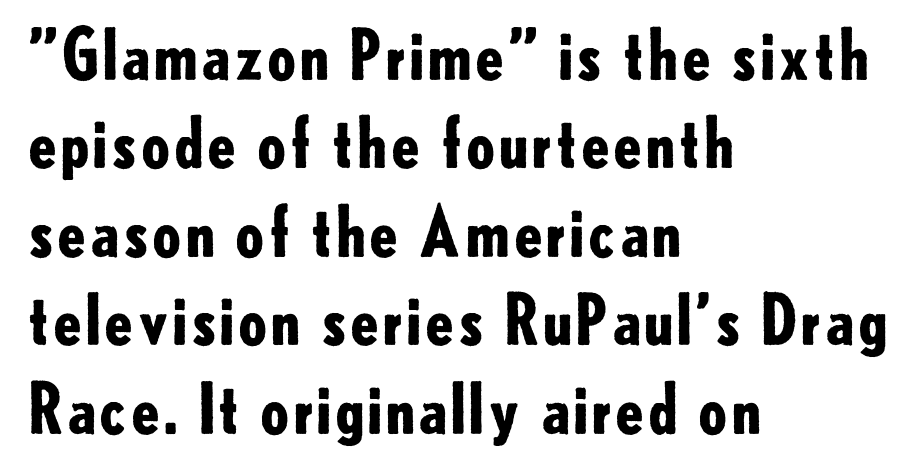
What kind of face is this? One without serifs — a sans. Every letter is thick-stroked: bold, no question. Characters remain perfectly vertical along every line. Horizontal bands of white between lines are of average thickness. The passage shown is not underscored anywhere.
